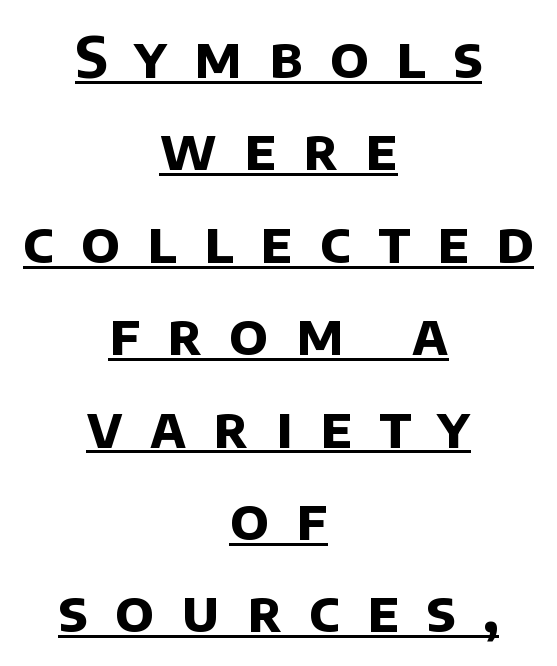
{"serif": "no", "bold": "yes", "weight": "bold", "width": "normal", "stroke_contrast": "low", "x_height": "large", "monospaced": "no", "underline": "yes", "align": "center", "line_spacing": "normal", "line_spacing_ratio": 1.65, "letter_spacing": "wide", "letter_spacing_em": 0.49, "glyph_px": 56}
